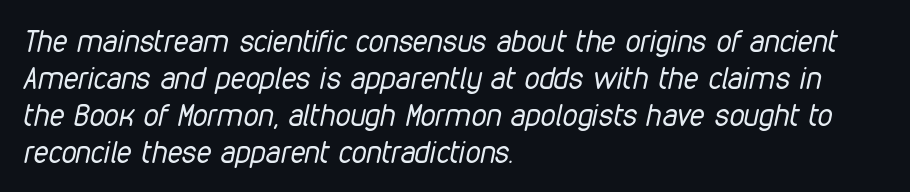
Q: Is the text bold? A: No.
Q: Is the text italic (slanted)? A: Yes, it leans right by about 12 degrees.
Q: Is the text underlined? A: No.
Q: How is the paragraph aligned? A: Left-aligned.
Q: Is the spacing between letters normal or unusually wide? A: Normal.
Q: Width (condensed, normal, or wide)? A: Condensed.
Q: Stroke contrast? A: Low.
Q: x-height? A: Medium.
Q: Monospaced? A: No.
